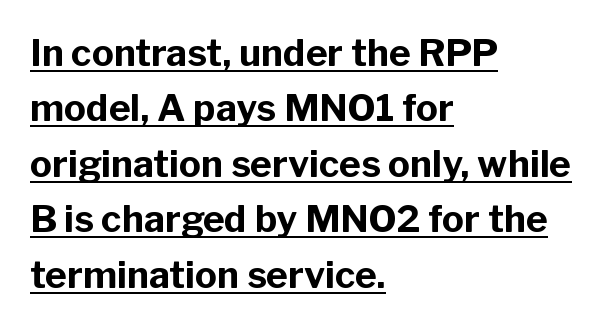
Q: Is the text bold? A: Yes.
Q: Is the text italic (slanted)? A: No, it is upright.
Q: Is the typeface a serif or a sans-serif typeface? A: Sans-serif.
Q: Is the text underlined? A: Yes.
Q: How is the paragraph aligned? A: Left-aligned.
Q: Is the spacing between letters normal or unusually wide? A: Normal.
Q: Is the spacing between lines tight, normal or loose? A: Normal.
Q: Width (condensed, normal, or wide)? A: Normal.
Q: Stroke contrast? A: Low.
Q: x-height? A: Medium.
Q: Monospaced? A: No.
